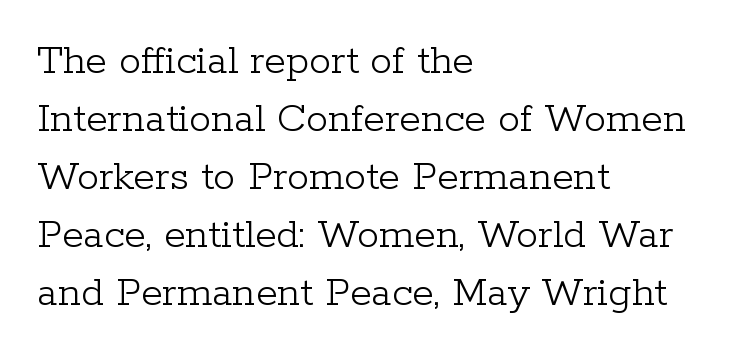
The image shows 44 px light serif type, upright; set left-aligned, normal line spacing (1.32x), normal letter spacing, not underlined; low stroke contrast and a medium x-height.
